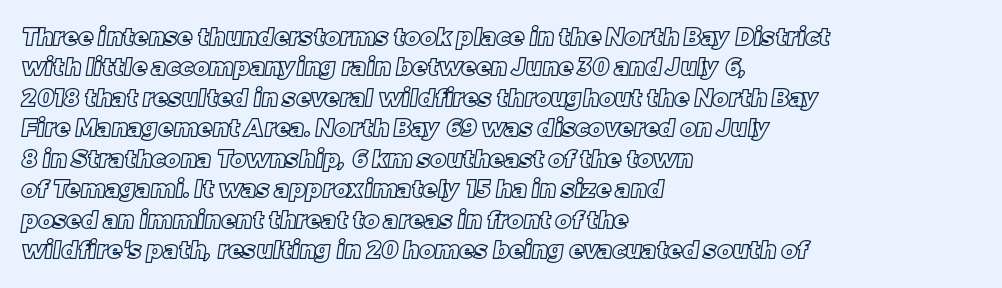
Quick note: underline off. Is the block centered? No — it sits flush against the left margin. There is no visible air inserted between adjacent glyphs. The rendering uses a moderate line-height, typical for paragraphs.
